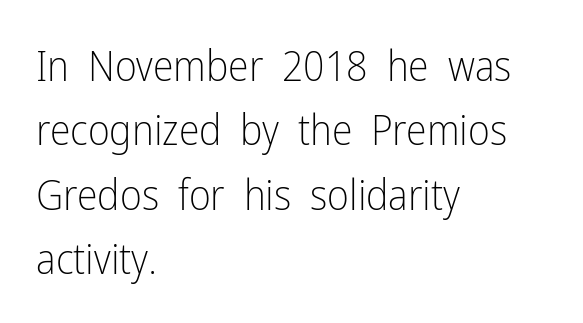
{"serif": "no", "italic": "no", "bold": "no", "weight": "light", "width": "condensed", "stroke_contrast": "low", "x_height": "medium", "monospaced": "no", "underline": "no", "align": "left", "line_spacing": "normal", "line_spacing_ratio": 1.53, "letter_spacing": "normal", "letter_spacing_em": 0.0, "glyph_px": 42}
